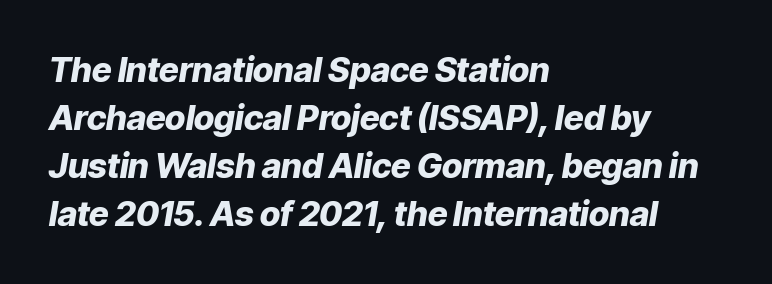
Q: Is the text bold? A: Yes.
Q: Is the text italic (slanted)? A: Yes, it leans right by about 9 degrees.
Q: Is the text underlined? A: No.
Q: How is the paragraph aligned? A: Left-aligned.
Q: Is the spacing between letters normal or unusually wide? A: Normal.
Q: Is the spacing between lines tight, normal or loose? A: Normal.
Q: Width (condensed, normal, or wide)? A: Normal.
Q: Stroke contrast? A: Low.
Q: x-height? A: Medium.
Q: Monospaced? A: No.
